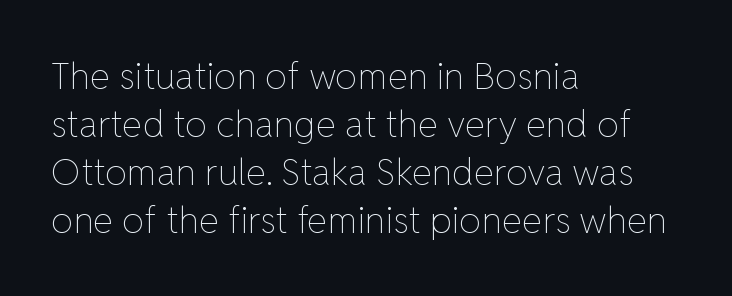
When letters stand straight like this, we call the style roman or upright. Successive baselines arrive at the customary interval. Compared with a centered layout, this one pins lines to the left instead. Each letter keeps its own natural width here, so spacing adapts to shape.
